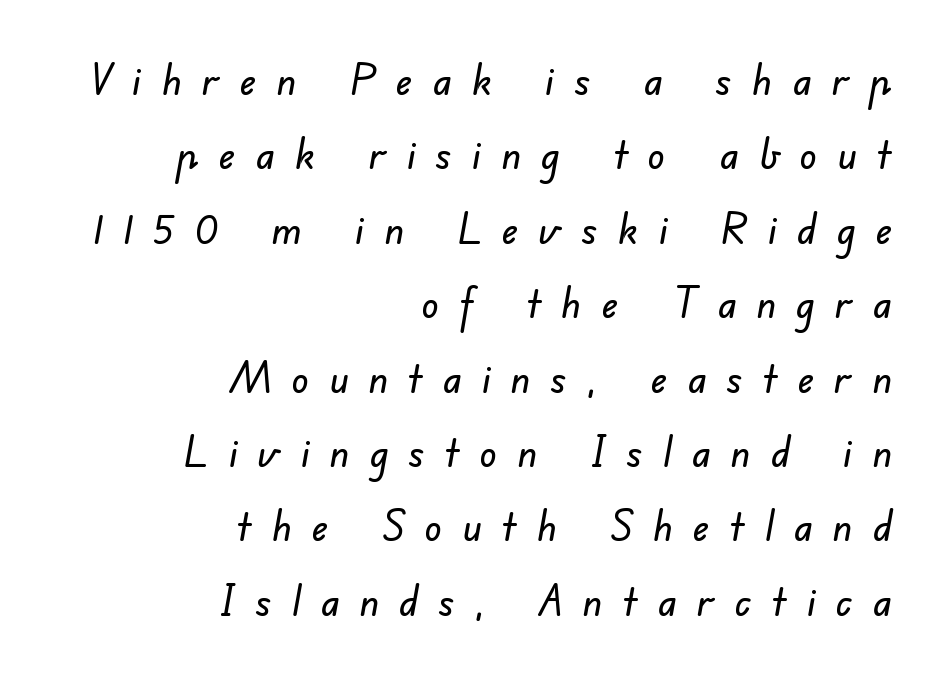
{"serif": "no", "width": "normal", "stroke_contrast": "low", "x_height": "small", "monospaced": "no", "underline": "no", "align": "right", "line_spacing_ratio": 1.73, "letter_spacing": "wide", "letter_spacing_em": 0.47, "glyph_px": 43}
